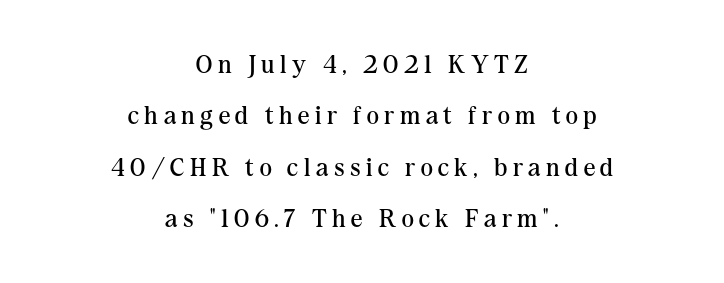
The image shows 26 px text type, upright; set centered, loose line spacing (1.98x), unusually wide letter spacing (+0.21 em), not underlined.
